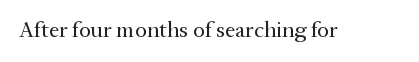
Q: Is the text bold? A: No.
Q: Is the text italic (slanted)? A: No, it is upright.
Q: Is the text underlined? A: No.
Q: Is the spacing between letters normal or unusually wide? A: Normal.
